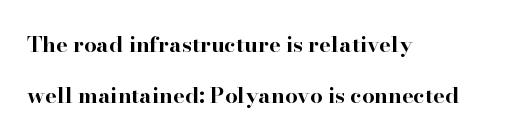
The letters stand upright; this is a roman face. Letter spacing: default. In terms of weight, the rendering is a true, heavy bold. The lines are quadded left. The block of text is sparse from top to bottom, with ample space between rows. Just letters on the line, the space beneath them empty.
